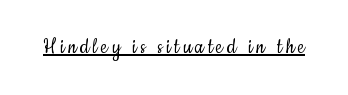
The image shows 23 px text type; set underlined.
